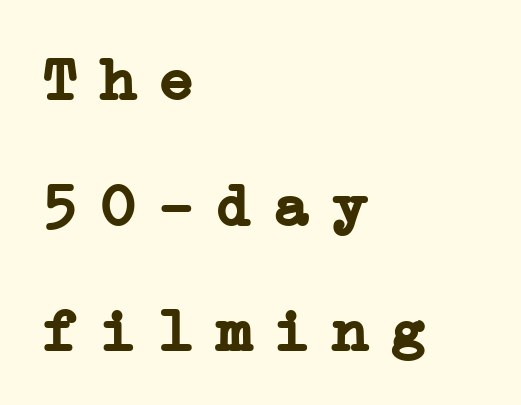
Q: Is the text bold? A: Yes.
Q: Is the text italic (slanted)? A: No, it is upright.
Q: Is the typeface a serif or a sans-serif typeface? A: Serif.
Q: Is the text underlined? A: No.
Q: How is the paragraph aligned? A: Left-aligned.
Q: Is the spacing between letters normal or unusually wide? A: Unusually wide.
Q: Is the spacing between lines tight, normal or loose? A: Loose.
Q: Width (condensed, normal, or wide)? A: Normal.
Q: Stroke contrast? A: Low.
Q: x-height? A: Medium.
